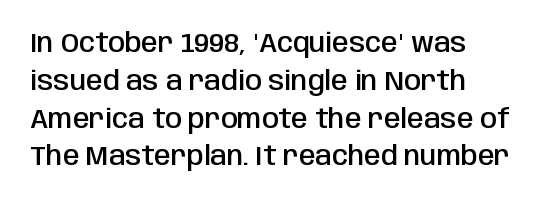
The image shows 27 px text type, upright; set normal line spacing (1.4x), normal letter spacing, not underlined.
